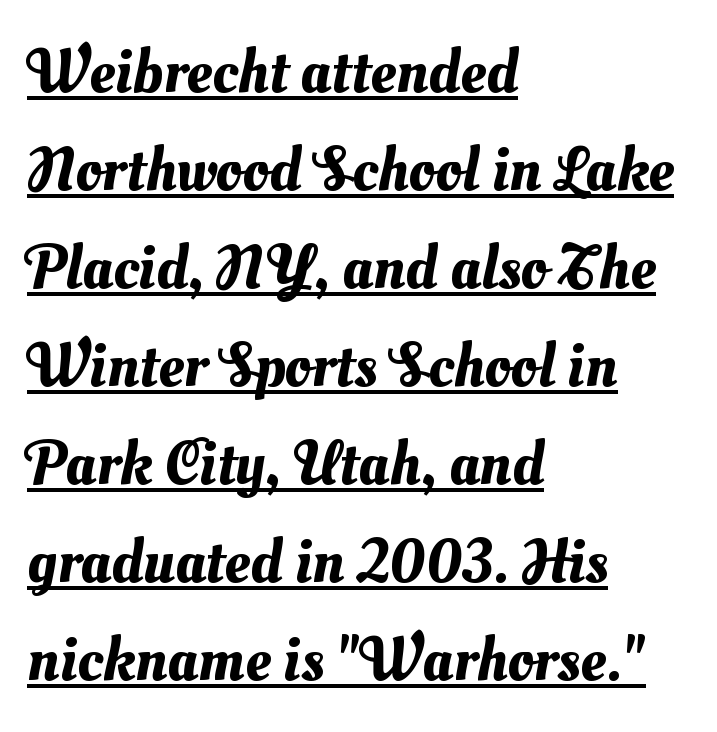
{"width": "normal", "stroke_contrast": "medium", "x_height": "small", "monospaced": "no", "underline": "yes", "align": "left", "line_spacing": "normal", "line_spacing_ratio": 1.53, "letter_spacing": "normal", "letter_spacing_em": 0.0, "glyph_px": 64}
